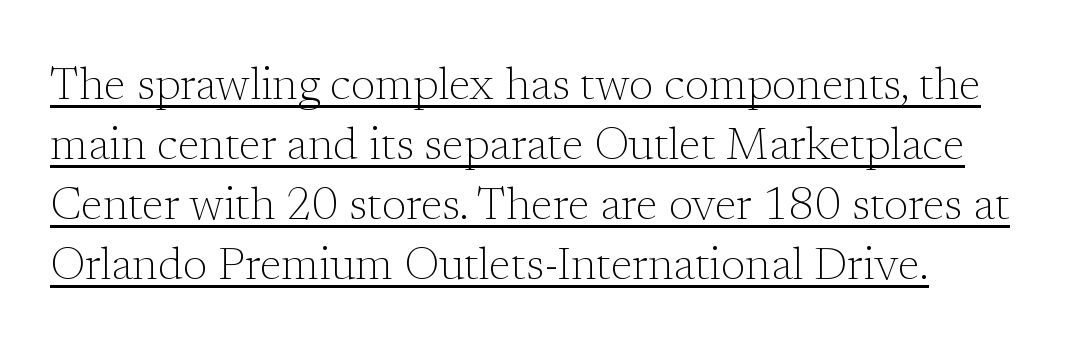
Q: Is the text bold? A: No.
Q: Is the text italic (slanted)? A: No, it is upright.
Q: Is the typeface a serif or a sans-serif typeface? A: Serif.
Q: Is the text underlined? A: Yes.
Q: Is the spacing between letters normal or unusually wide? A: Normal.
Q: Is the spacing between lines tight, normal or loose? A: Normal.
Q: Width (condensed, normal, or wide)? A: Normal.
Q: Stroke contrast? A: Low.
Q: x-height? A: Medium.
Q: Monospaced? A: No.
